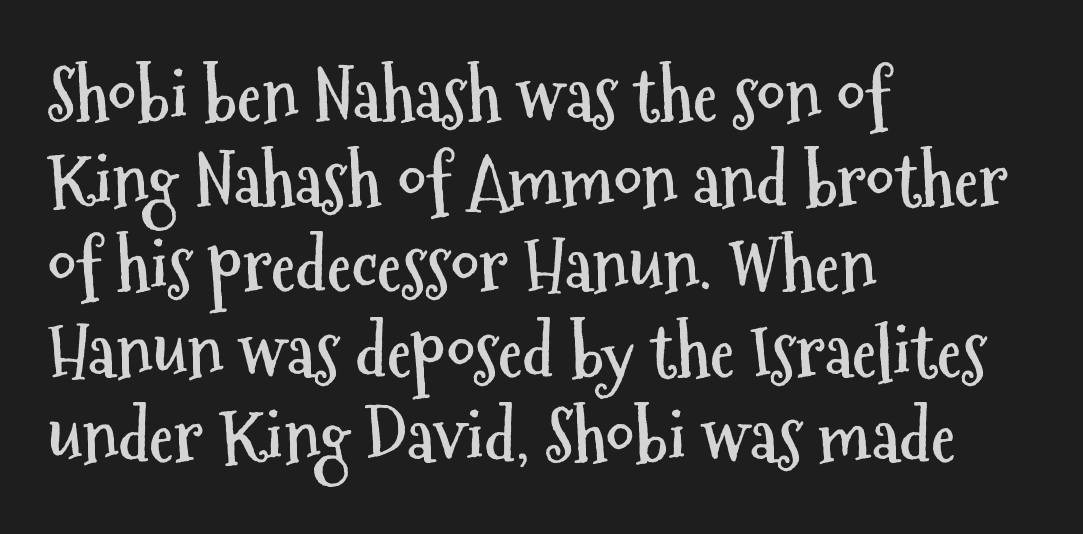
The image shows 71 px semibold, condensed sans-serif type, upright; set left-aligned, line spacing 1.2x, normal letter spacing, not underlined; medium stroke contrast and a medium x-height.
